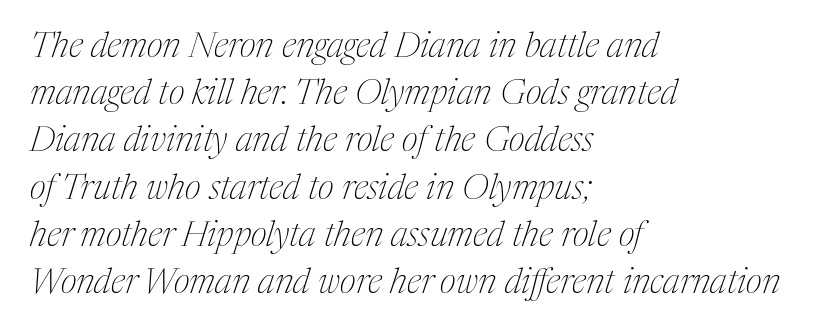
{"serif": "yes", "italic": "yes", "lean": "right", "slant_degrees": 17, "bold": "no", "weight": "thin", "width": "condensed", "stroke_contrast": "medium", "x_height": "medium", "monospaced": "no", "underline": "no", "align": "left", "line_spacing": "normal", "line_spacing_ratio": 1.35, "letter_spacing": "normal", "letter_spacing_em": 0.0, "glyph_px": 35}
